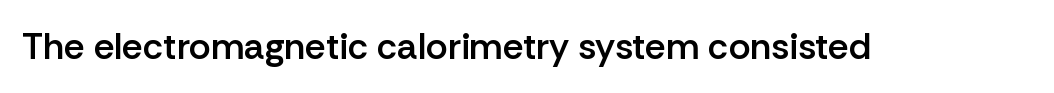
{"serif": "no", "italic": "no", "bold": "semi", "weight": "semibold", "width": "normal", "stroke_contrast": "low", "x_height": "medium", "monospaced": "no", "underline": "no", "letter_spacing": "normal", "letter_spacing_em": 0.0, "glyph_px": 37}
